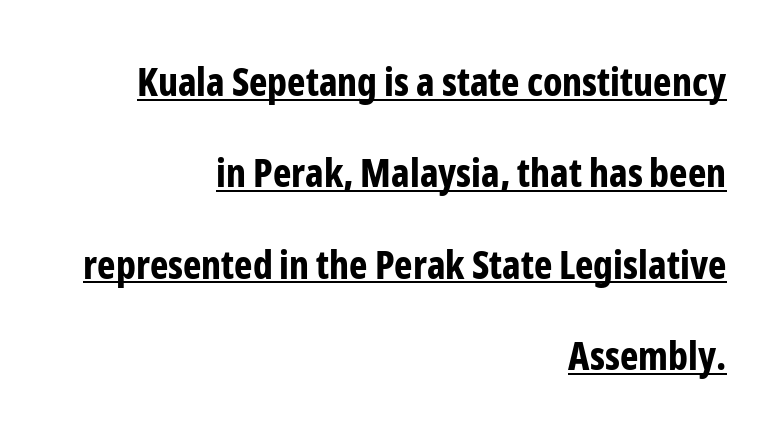
A typesetter would call this leading open, well beyond the default. The string is rendered with underlining switched on. The typesetter chose a ragged-left arrangement here. The rendering keeps characters at their native spacing. The rendering uses a bold face; every stroke is thick and dark.
